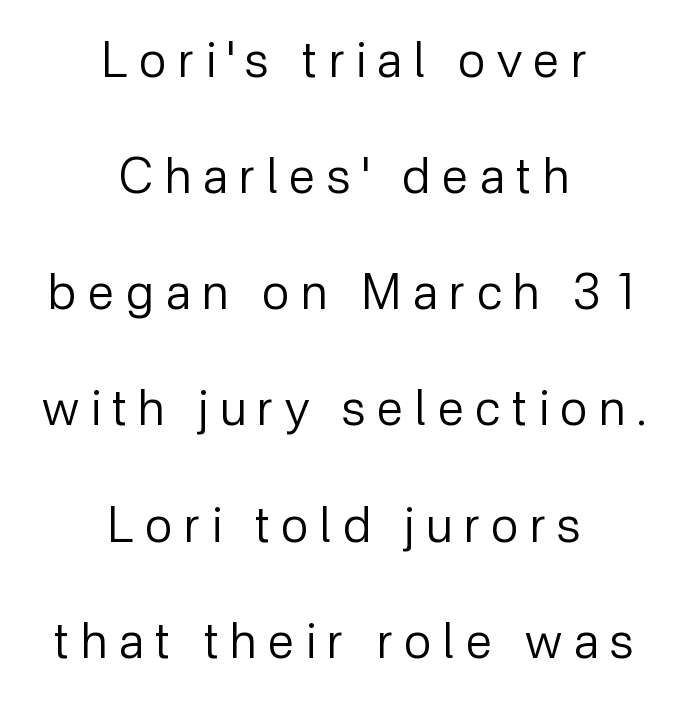
{"serif": "no", "italic": "no", "bold": "no", "weight": "regular", "width": "normal", "stroke_contrast": "low", "x_height": "medium", "monospaced": "no", "underline": "no", "align": "center", "line_spacing": "loose", "line_spacing_ratio": 2.42, "letter_spacing": "wide", "letter_spacing_em": 0.24, "glyph_px": 48}
